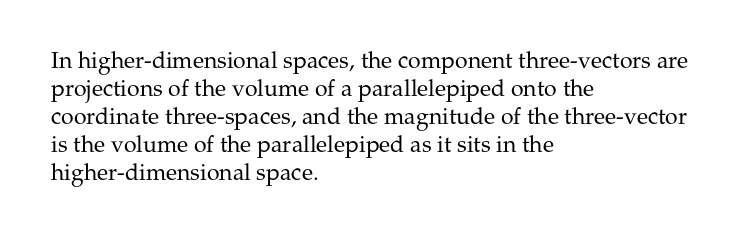
The image shows 23 px text type, upright; set left-aligned, line spacing 1.22x, normal letter spacing, not underlined.
